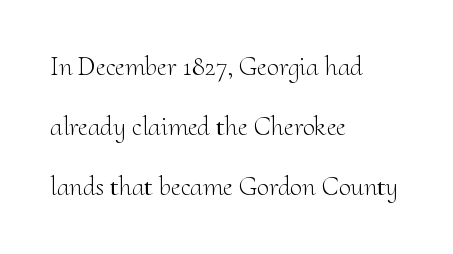
Quick note: underline off. Nothing heavy about these letters — not bold at all. Italic: no, the glyphs are upright roman. Short note: letters normally spaced.
